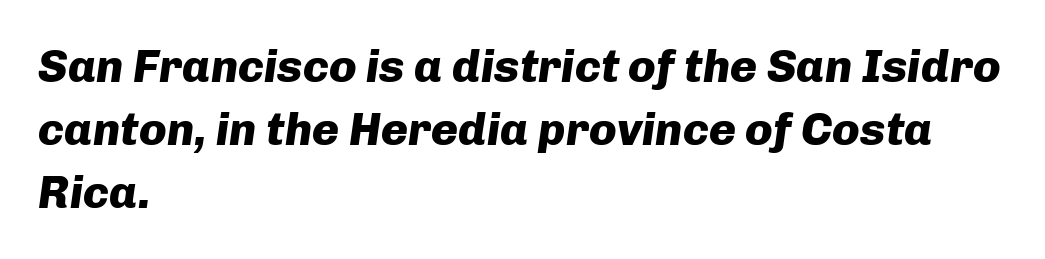
Q: Is the text bold? A: Yes.
Q: Is the text italic (slanted)? A: Yes, it leans right by about 8 degrees.
Q: Is the text underlined? A: No.
Q: How is the paragraph aligned? A: Left-aligned.
Q: Is the spacing between letters normal or unusually wide? A: Normal.
Q: Is the spacing between lines tight, normal or loose? A: Normal.
Q: Width (condensed, normal, or wide)? A: Normal.
Q: Stroke contrast? A: Low.
Q: x-height? A: Medium.
Q: Monospaced? A: No.
